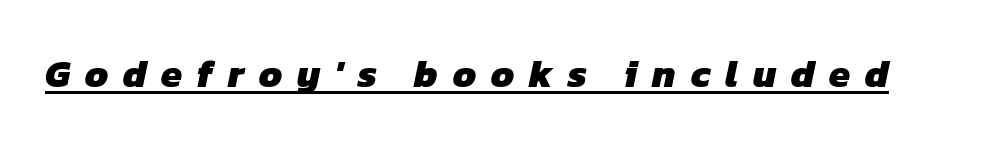
Looks like regular typesetting: each glyph gets only the width it needs. Typesetter's note: full bold, strokes at maximum text heaviness. In terms of letterform style, serifs are entirely absent. The type is letterspaced generously, with wide tracking. Notice how a bar underscores the lettering throughout.
